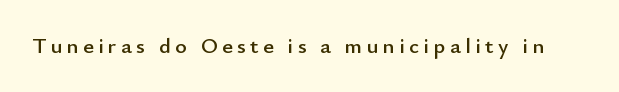
Q: Is the text italic (slanted)? A: No, it is upright.
Q: Is the text underlined? A: No.
Q: Is the spacing between letters normal or unusually wide? A: Unusually wide.
